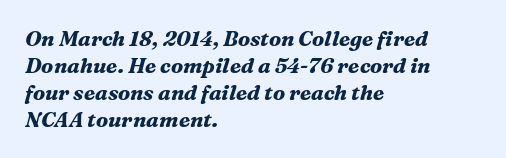
Check the space under the baseline: it is left empty. Teacher's note: observe the even left margin — that is flush-left alignment. You can tell it's italic because the verticals aren't actually vertical. Compared with an ordinary text face, these strokes are far heavier — a full bold. Regular leading. Each word holds together tightly as a unit, with standard inter-letter gaps.
